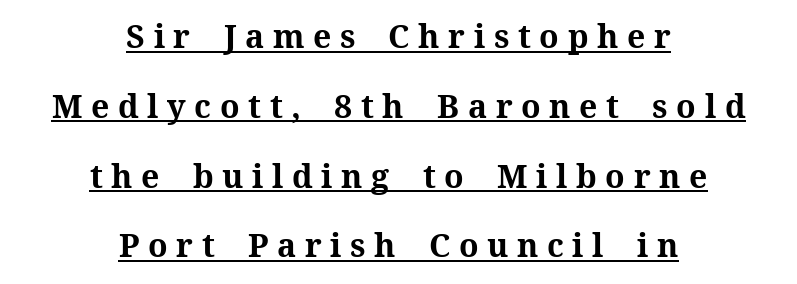
Q: Is the text bold? A: Yes.
Q: Is the text italic (slanted)? A: No, it is upright.
Q: Is the typeface a serif or a sans-serif typeface? A: Serif.
Q: Is the text underlined? A: Yes.
Q: How is the paragraph aligned? A: Centered.
Q: Is the spacing between letters normal or unusually wide? A: Unusually wide.
Q: Is the spacing between lines tight, normal or loose? A: Loose.
Q: Width (condensed, normal, or wide)? A: Normal.
Q: Stroke contrast? A: Medium.
Q: x-height? A: Medium.
Q: Monospaced? A: No.
